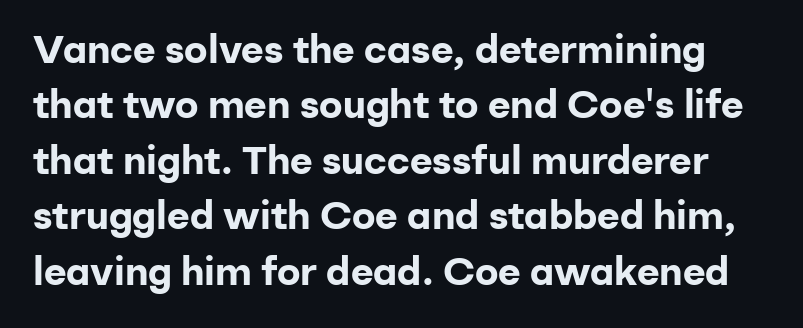
The image shows 39 px bold sans-serif type, upright; set normal line spacing (1.42x), normal letter spacing, not underlined; low stroke contrast and a medium x-height.
